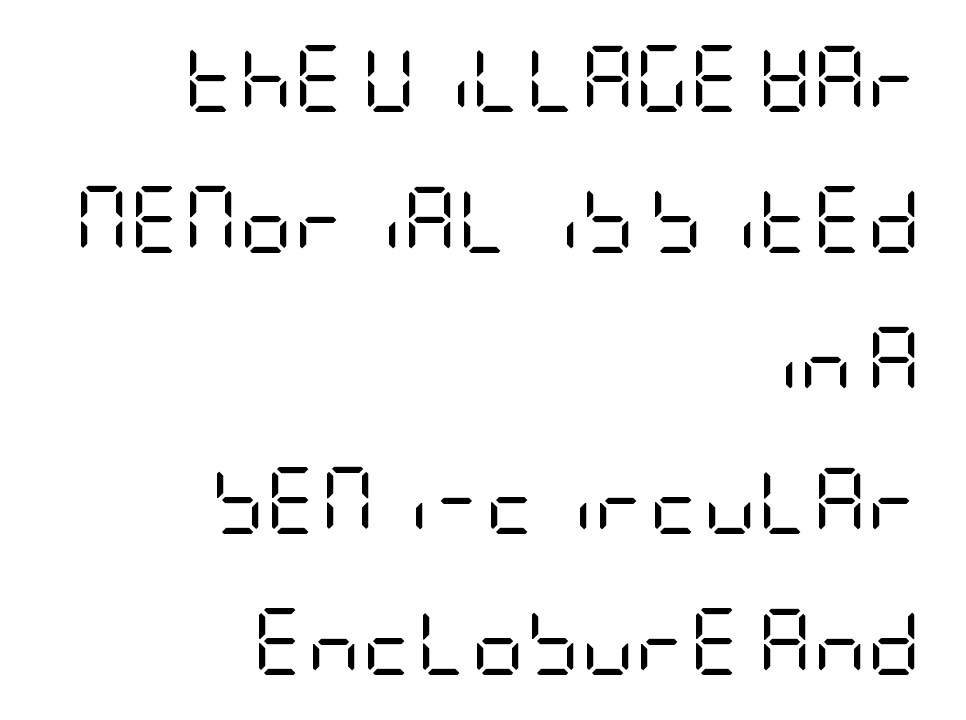
Q: Is the text bold? A: No.
Q: Is the text italic (slanted)? A: No, it is upright.
Q: Is the typeface a serif or a sans-serif typeface? A: Sans-serif.
Q: Is the text underlined? A: No.
Q: How is the paragraph aligned? A: Right-aligned.
Q: Is the spacing between letters normal or unusually wide? A: Normal.
Q: Is the spacing between lines tight, normal or loose? A: Loose.
Q: Width (condensed, normal, or wide)? A: Condensed.
Q: Stroke contrast? A: Low.
Q: x-height? A: Large.
